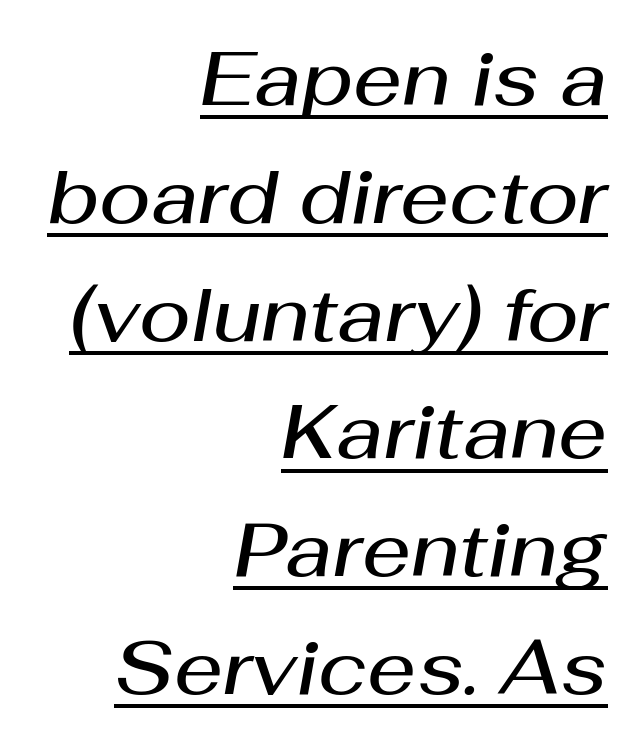
Q: Is the text bold? A: Semi-bold.
Q: Is the text italic (slanted)? A: Yes, it leans right by about 10 degrees.
Q: Is the text underlined? A: Yes.
Q: How is the paragraph aligned? A: Right-aligned.
Q: Is the spacing between letters normal or unusually wide? A: Normal.
Q: Is the spacing between lines tight, normal or loose? A: Normal.
Q: Width (condensed, normal, or wide)? A: Normal.
Q: Stroke contrast? A: Medium.
Q: x-height? A: Medium.
Q: Monospaced? A: No.
